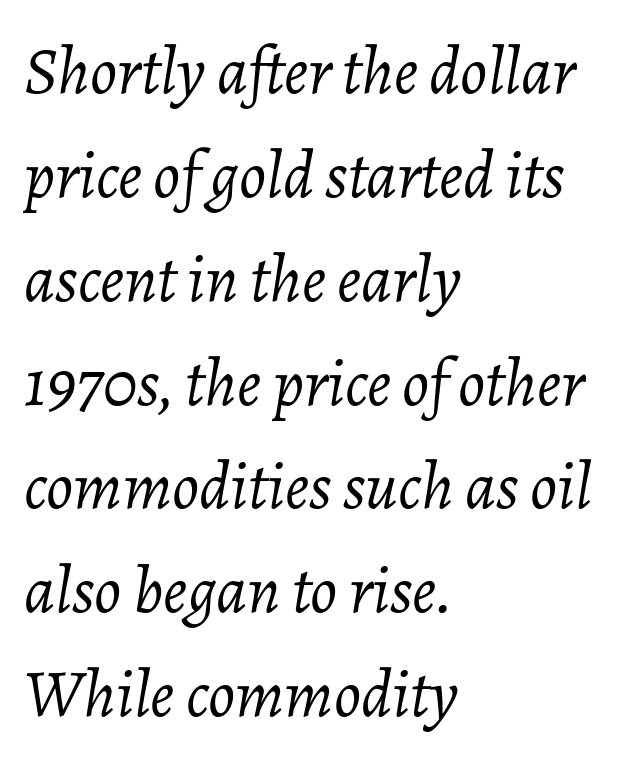
Which margin do the lines hug? The left one — the right edge is uneven. How are the letters spaced? Ordinarily, with no added tracking. In terms of posture, this sample is oblique. Underline: absent. This sample has the flowing, uneven cadence of proportional lettering. Letters have the restrained weight of plain body copy at most.
